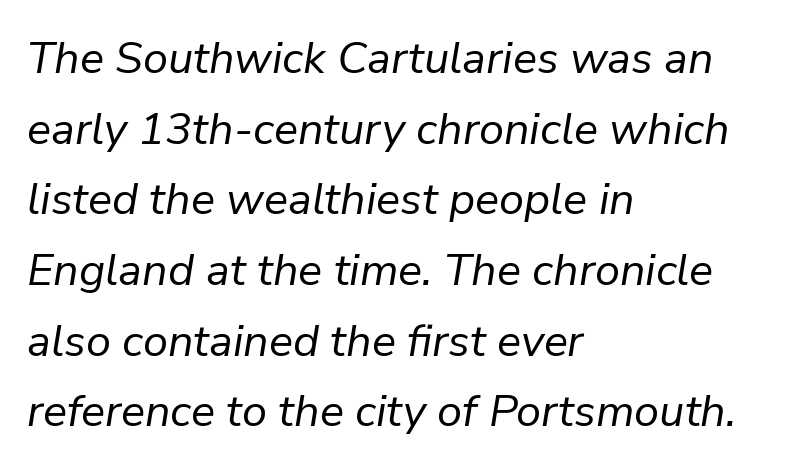
The image shows 45 px regular-weight type, italic (leaning right); set left-aligned, normal line spacing (1.57x), normal letter spacing, not underlined; low stroke contrast and a medium x-height.
